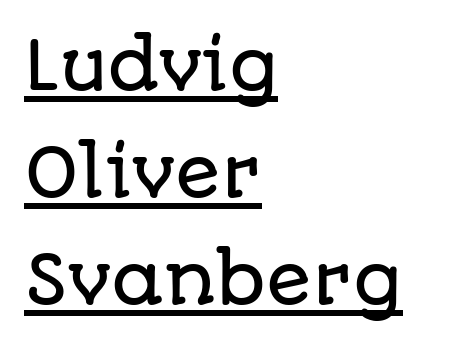
The image shows 67 px sans-serif type, upright; set left-aligned, normal line spacing (1.6x), normal letter spacing, underlined; low stroke contrast and a large x-height.
